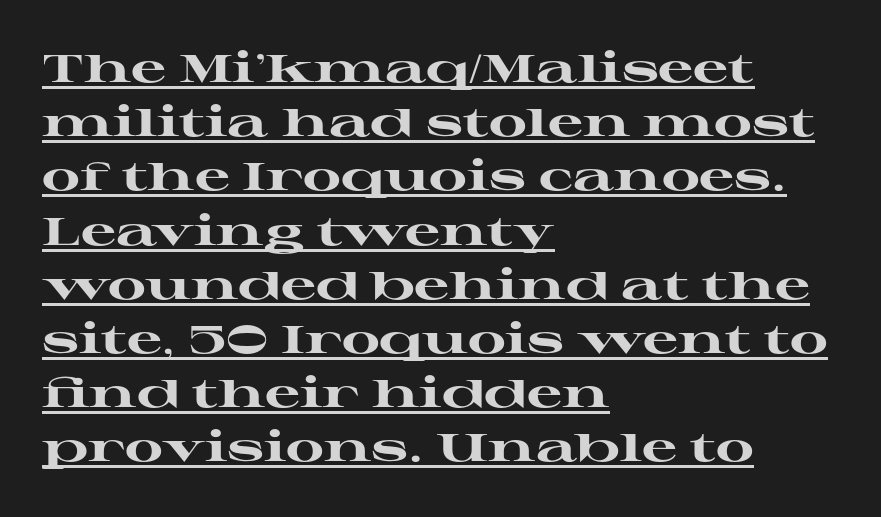
The image shows 39 px heavy, wide serif type, upright; set left-aligned, normal line spacing (1.39x), normal letter spacing, underlined; high stroke contrast and a medium x-height.
